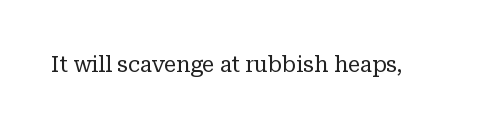
The image shows 22 px text type, upright; set normal letter spacing, not underlined.
